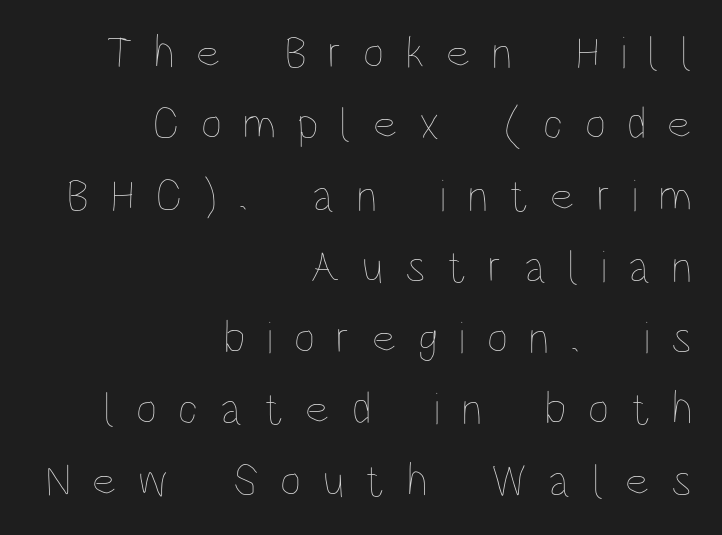
A typesetter would call this leading conventional body-copy spacing. Right-aligned paragraph, ragged on the left. A roman cut, with each character standing at attention. The rendering uses natural spacing where letterforms have individual widths. Tracking value appears strongly positive — letters spread wide.
